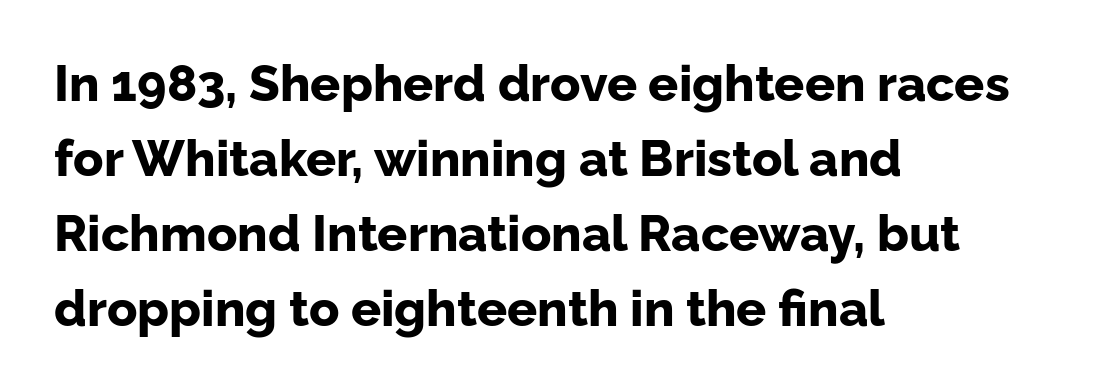
Q: Is the text bold? A: Yes.
Q: Is the text italic (slanted)? A: No, it is upright.
Q: Is the typeface a serif or a sans-serif typeface? A: Sans-serif.
Q: Is the text underlined? A: No.
Q: How is the paragraph aligned? A: Left-aligned.
Q: Is the spacing between letters normal or unusually wide? A: Normal.
Q: Is the spacing between lines tight, normal or loose? A: Normal.
Q: Width (condensed, normal, or wide)? A: Normal.
Q: Stroke contrast? A: Low.
Q: x-height? A: Medium.
Q: Monospaced? A: No.
